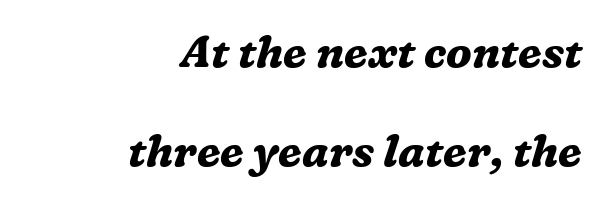
The image shows 44 px bold serif type, italic (leaning right); set right-aligned, loose line spacing (2.26x), normal letter spacing, not underlined; medium stroke contrast and a medium x-height.
